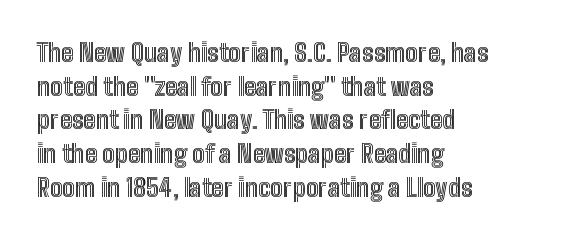
The image shows 25 px text type, upright; set left-aligned, normal line spacing (1.35x), normal letter spacing, not underlined.
